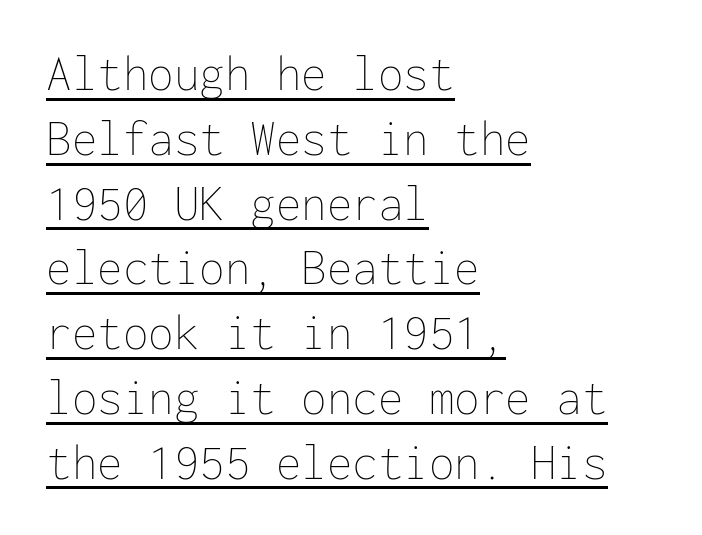
{"italic": "no", "bold": "no", "weight": "thin", "width": "normal", "stroke_contrast": "low", "x_height": "medium", "monospaced": "yes", "underline": "yes", "align": "left", "line_spacing": "normal", "line_spacing_ratio": 1.27, "letter_spacing": "normal", "letter_spacing_em": 0.0, "glyph_px": 51}
